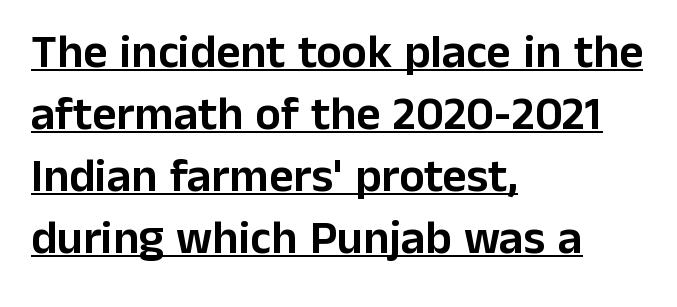
The image shows 47 px sans-serif type, upright; set left-aligned, normal line spacing (1.32x), normal letter spacing, underlined; low stroke contrast and a medium x-height.
